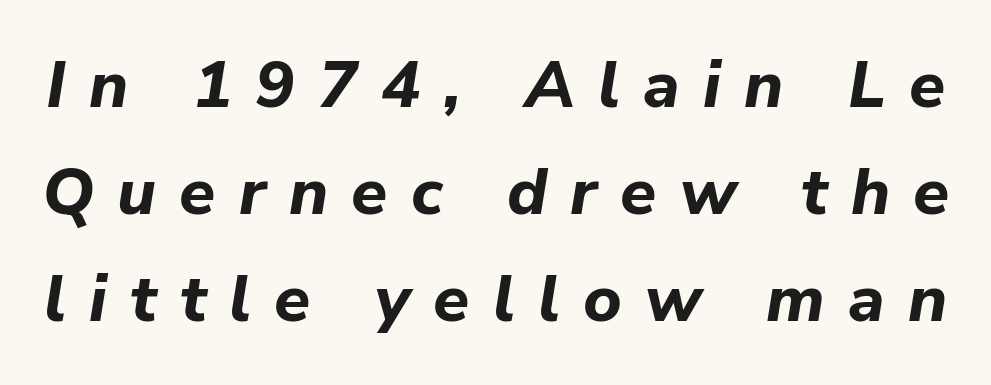
The glyphs look as if they've been sheared to an angle. The zone under the glyphs is completely vacant. The rendering uses natural spacing where letterforms have individual widths. A normal amount of white space separates one row of letters from the next. Its strokes are broad and dark, the hallmark of bold type. The tracking reads as deliberately expanded to a designer's eye.
